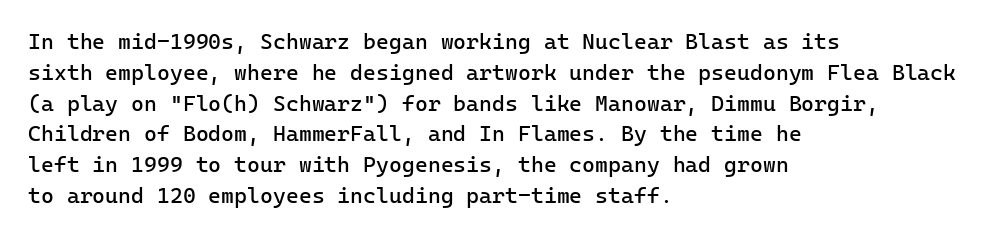
{"italic": "no", "bold": "no", "underline": "no", "align": "left", "line_spacing": "normal", "line_spacing_ratio": 1.4, "letter_spacing": "normal", "letter_spacing_em": 0.0, "glyph_px": 22}
